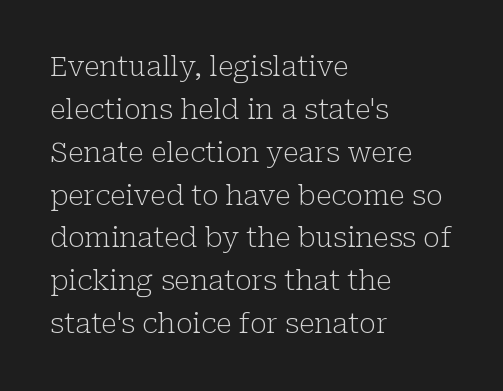
Alignment: flush left. Here the glyphs are tracked normally, forming tight word shapes. Each letter keeps its own natural width here, so spacing adapts to shape. Summary of vertical rhythm: regular, with standard interline spacing.
